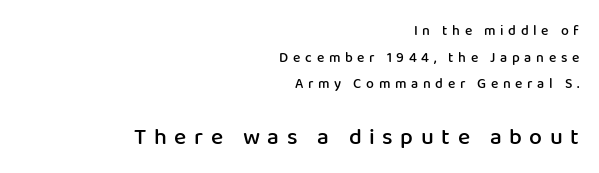
Q: Is the text bold? A: Semi-bold.
Q: Is the text italic (slanted)? A: No, it is upright.
Q: Is the text underlined? A: No.
Q: How is the paragraph aligned? A: Right-aligned.
Q: Is the spacing between letters normal or unusually wide? A: Unusually wide.
Q: Is the spacing between lines tight, normal or loose? A: Loose.
Q: Which block of text is set in a larger size, the first (top) or the second (bottom)? A: The second (bottom) one.
